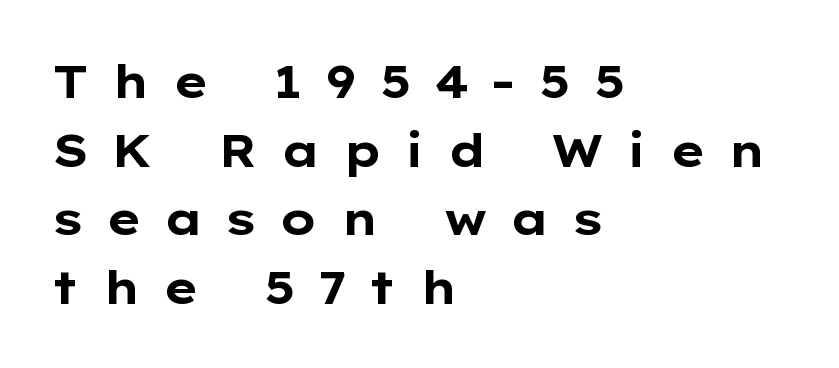
Q: Is the text bold? A: Yes.
Q: Is the text italic (slanted)? A: No, it is upright.
Q: Is the typeface a serif or a sans-serif typeface? A: Sans-serif.
Q: Is the text underlined? A: No.
Q: How is the paragraph aligned? A: Left-aligned.
Q: Is the spacing between letters normal or unusually wide? A: Unusually wide.
Q: Is the spacing between lines tight, normal or loose? A: Normal.
Q: Width (condensed, normal, or wide)? A: Wide.
Q: Stroke contrast? A: Low.
Q: x-height? A: Medium.
Q: Monospaced? A: No.
